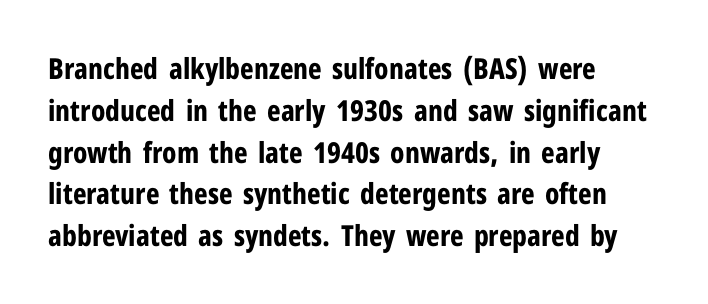
{"serif": "no", "italic": "no", "bold": "yes", "weight": "bold", "width": "condensed", "stroke_contrast": "low", "x_height": "medium", "monospaced": "no", "underline": "no", "align": "left", "line_spacing": "normal", "line_spacing_ratio": 1.44, "letter_spacing": "normal", "letter_spacing_em": 0.0, "glyph_px": 29}
